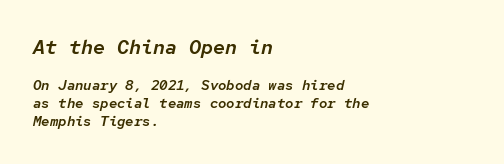
Q: Is the text italic (slanted)? A: Yes, it leans right by about 12 degrees.
Q: Is the text underlined? A: No.
Q: How is the paragraph aligned? A: Left-aligned.
Q: Is the spacing between letters normal or unusually wide? A: Normal.
Q: Is the spacing between lines tight, normal or loose? A: Normal.
Q: Which block of text is set in a larger size, the first (top) or the second (bottom)? A: The first (top) one.
